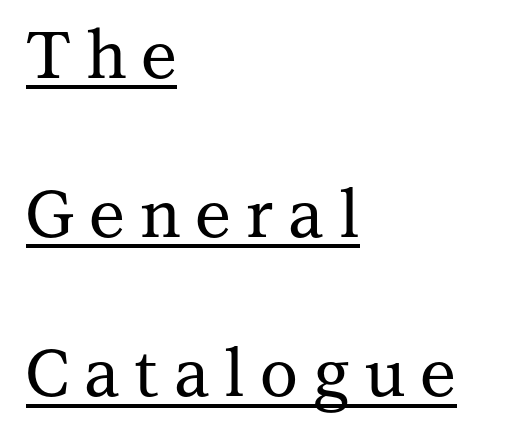
{"serif": "yes", "italic": "no", "width": "normal", "stroke_contrast": "medium", "x_height": "medium", "monospaced": "no", "underline": "yes", "align": "left", "line_spacing": "loose", "line_spacing_ratio": 2.45, "letter_spacing": "wide", "letter_spacing_em": 0.23, "glyph_px": 65}
